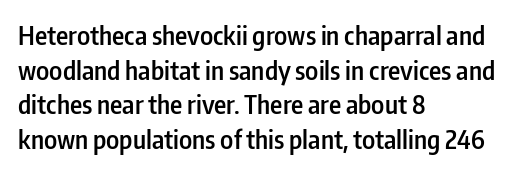
Q: Is the text bold? A: Semi-bold.
Q: Is the text italic (slanted)? A: No, it is upright.
Q: Is the text underlined? A: No.
Q: How is the paragraph aligned? A: Left-aligned.
Q: Is the spacing between letters normal or unusually wide? A: Normal.
Q: Is the spacing between lines tight, normal or loose? A: Normal.
